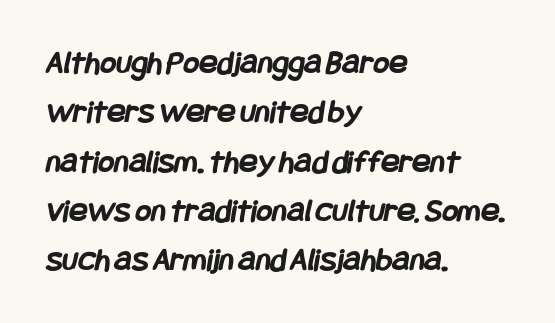
Rows of type keep a routine distance in the vertical direction. This sample uses a sans-serif face. The passage shown is emphatically bold. Line beginnings align vertically; line endings do not. How are the letters spaced? Ordinarily, with no added tracking.
